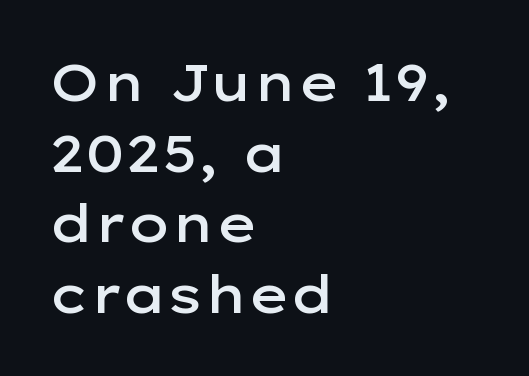
Q: Is the text bold? A: Semi-bold.
Q: Is the text italic (slanted)? A: No, it is upright.
Q: Is the typeface a serif or a sans-serif typeface? A: Sans-serif.
Q: Is the text underlined? A: No.
Q: How is the paragraph aligned? A: Left-aligned.
Q: Is the spacing between letters normal or unusually wide? A: Normal.
Q: Is the spacing between lines tight, normal or loose? A: Normal.
Q: Width (condensed, normal, or wide)? A: Wide.
Q: Stroke contrast? A: Low.
Q: x-height? A: Medium.
Q: Monospaced? A: No.
